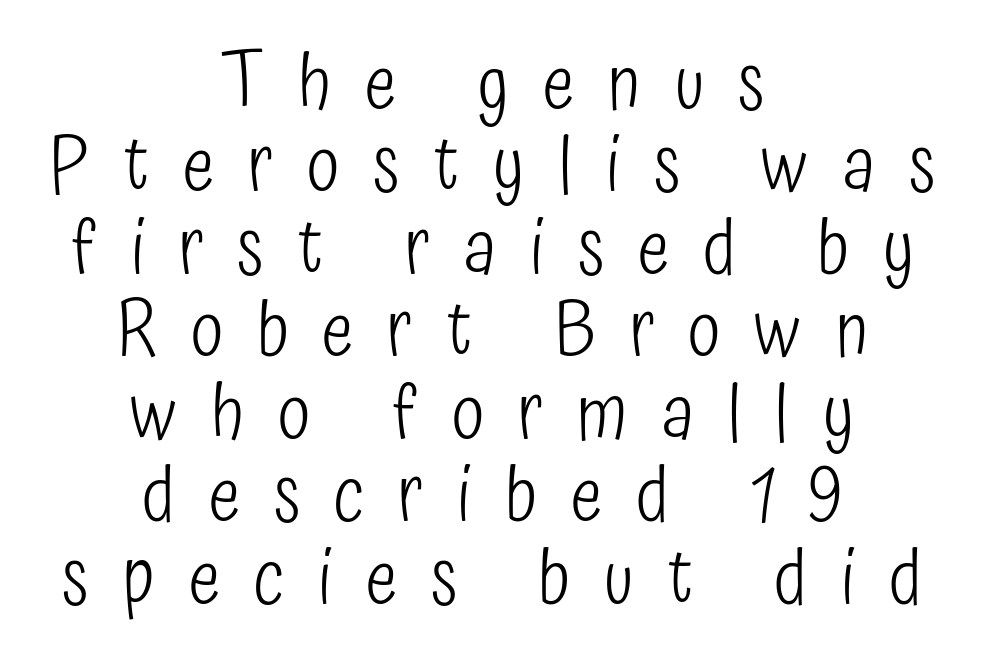
{"serif": "no", "italic": "no", "bold": "no", "weight": "light", "width": "condensed", "stroke_contrast": "low", "x_height": "medium", "monospaced": "no", "underline": "no", "align": "center", "line_spacing": "tight", "line_spacing_ratio": 1.1, "letter_spacing": "wide", "letter_spacing_em": 0.45, "glyph_px": 75}
